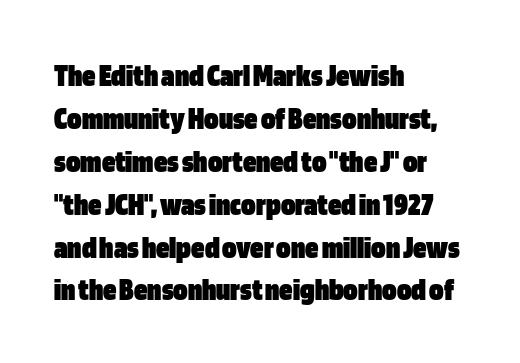
Note the varied advance widths — an 'i' is clearly narrower than an 'm'. Whoever set this chose a conventional vertical rhythm. Words appear dense and cohesive because spacing is normal. The foot of each line stays bare and open.
